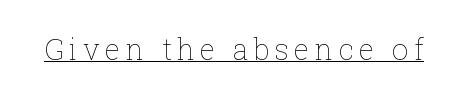
The image shows 29 px thin type, upright; set underlined; low stroke contrast and a medium x-height.
